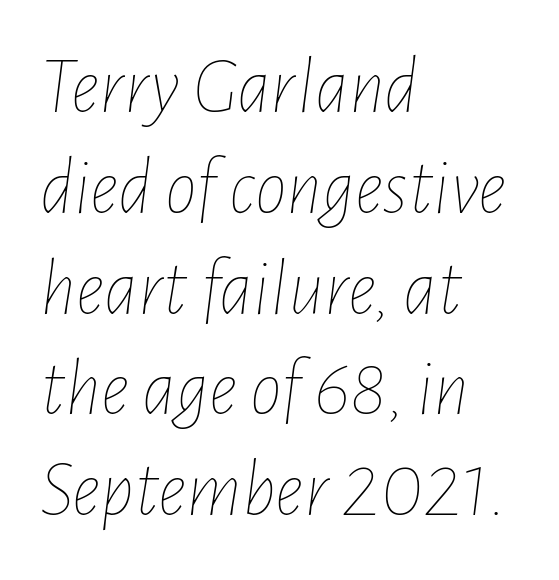
Anything drawn beneath the words? Only blank space. The face used here is proportionally spaced, like ordinary book or web type. Whoever set this chose a conventional vertical rhythm. No heavy texture on the line: the type isn't bold.
